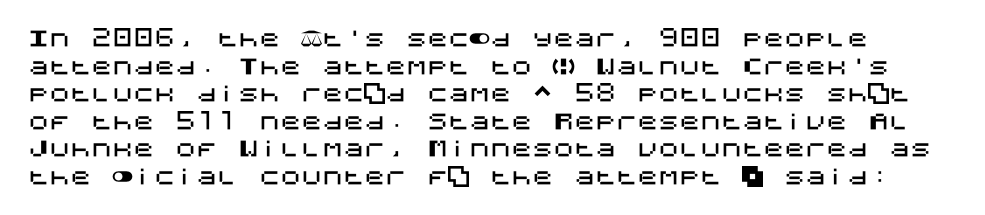
Unlike italic type, these characters show no tilt at all. Each word holds together tightly as a unit, with standard inter-letter gaps. The passage shown stacks its lines at a standard gap. Lines of text with bare space underneath.
